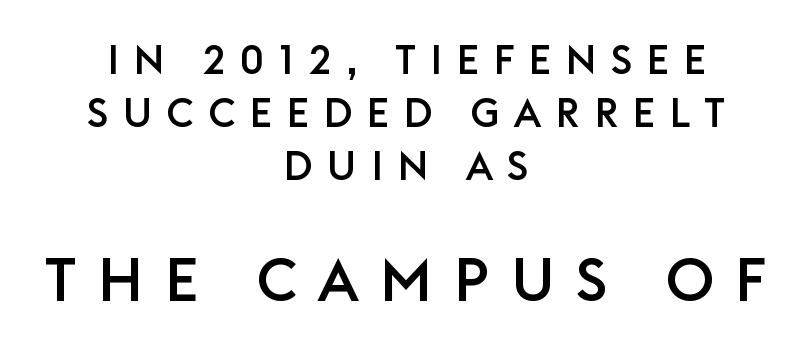
The image shows 60 px sans-serif type, upright; set centered, normal line spacing (1.33x), unusually wide letter spacing (+0.36 em), not underlined; the second (bottom) block is 1.5x larger; low stroke contrast and a large x-height.
